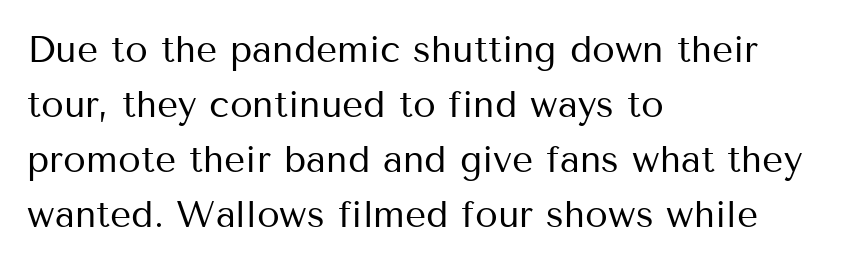
{"serif": "no", "italic": "no", "bold": "no", "weight": "regular", "width": "normal", "stroke_contrast": "medium", "x_height": "medium", "monospaced": "no", "underline": "no", "align": "left", "line_spacing": "normal", "line_spacing_ratio": 1.49, "letter_spacing": "normal", "letter_spacing_em": 0.0, "glyph_px": 37}
